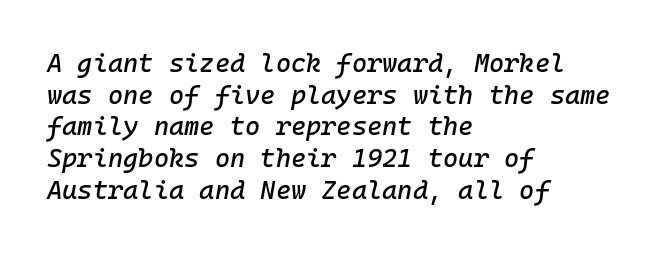
The image shows 26 px text type, italic (leaning right); set left-aligned, line spacing 1.22x, normal letter spacing, not underlined.
